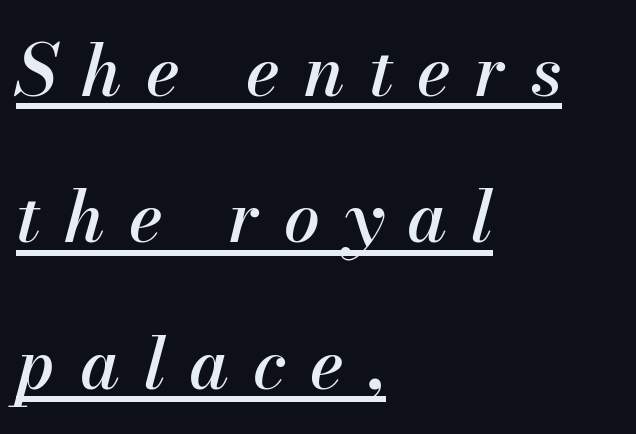
The image shows 71 px text type, italic (leaning right); set left-aligned, loose line spacing (2.06x), unusually wide letter spacing (+0.34 em), underlined; medium stroke contrast and a small x-height.
